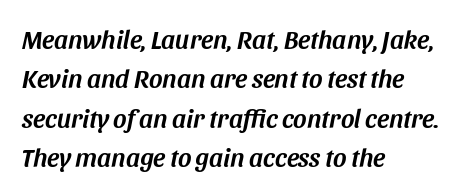
Q: Is the text italic (slanted)? A: Yes, it leans right by about 11 degrees.
Q: Is the text underlined? A: No.
Q: How is the paragraph aligned? A: Left-aligned.
Q: Is the spacing between letters normal or unusually wide? A: Normal.
Q: Is the spacing between lines tight, normal or loose? A: Normal.
